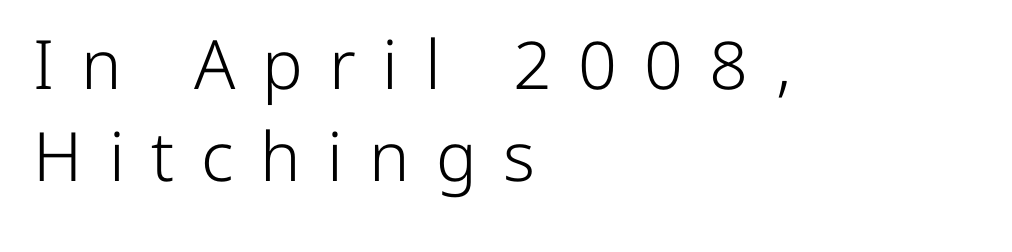
The image shows 68 px light sans-serif type, upright; set left-aligned, normal line spacing (1.36x), unusually wide letter spacing (+0.39 em), not underlined; low stroke contrast and a medium x-height.
